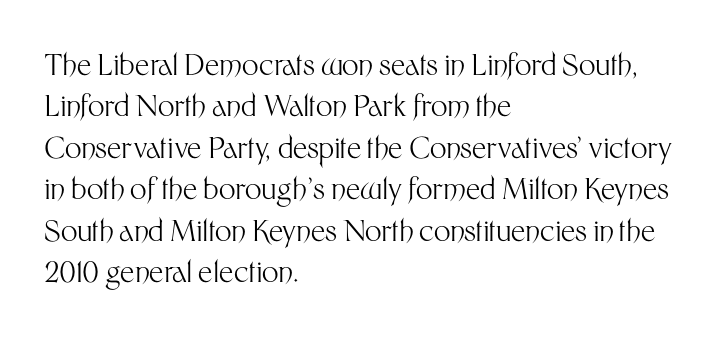
The image shows 29 px light sans-serif type, upright; set left-aligned, normal line spacing (1.43x), normal letter spacing, not underlined; medium stroke contrast and a medium x-height.
